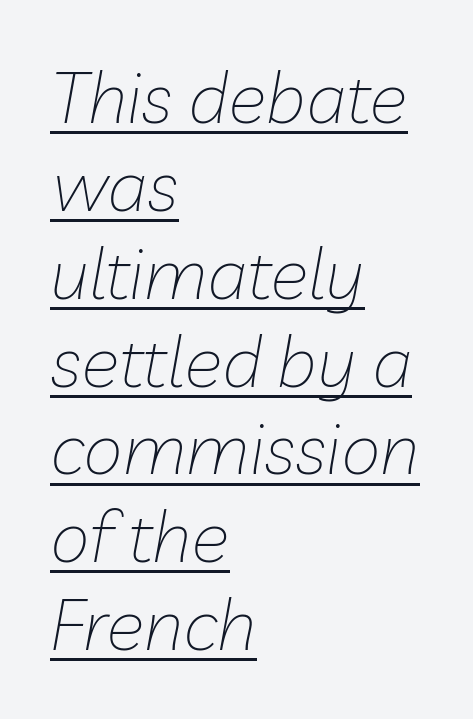
{"italic": "yes", "lean": "right", "slant_degrees": 10, "bold": "no", "weight": "thin", "width": "normal", "stroke_contrast": "low", "x_height": "medium", "monospaced": "no", "underline": "yes", "align": "left", "line_spacing_ratio": 1.22, "letter_spacing": "normal", "letter_spacing_em": 0.0, "glyph_px": 72}
